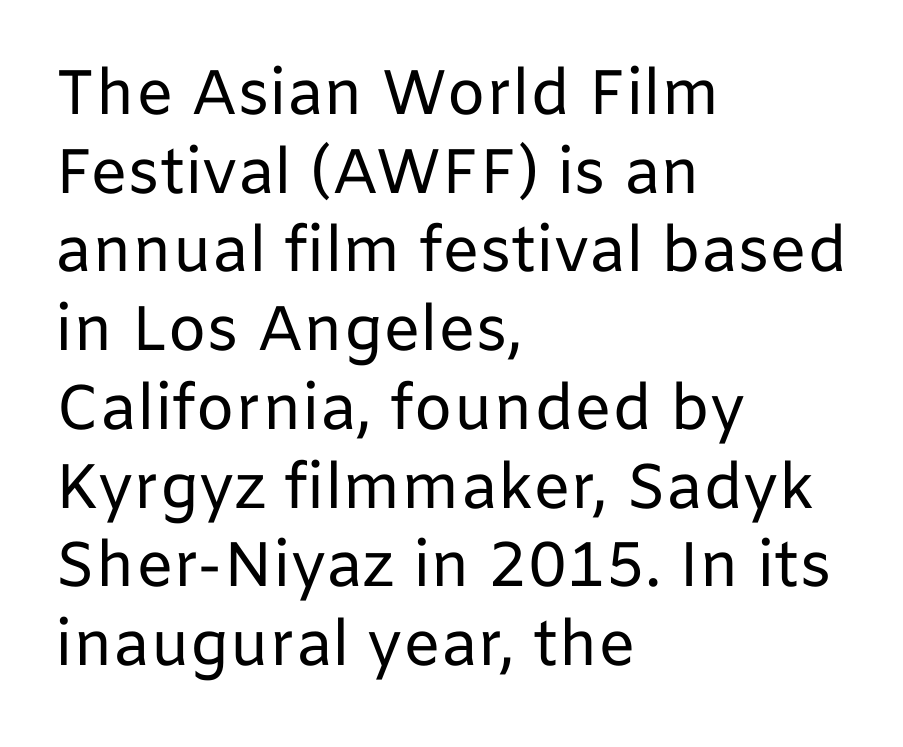
The image shows 63 px regular-weight sans-serif type, upright; set left-aligned, normal line spacing (1.25x), normal letter spacing, not underlined; low stroke contrast and a medium x-height.
